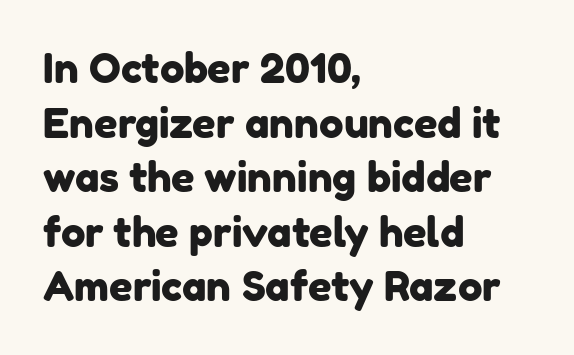
Q: Is the typeface a serif or a sans-serif typeface? A: Sans-serif.
Q: Is the text underlined? A: No.
Q: How is the paragraph aligned? A: Left-aligned.
Q: Is the spacing between letters normal or unusually wide? A: Normal.
Q: Is the spacing between lines tight, normal or loose? A: Normal.
Q: Width (condensed, normal, or wide)? A: Normal.
Q: Stroke contrast? A: Low.
Q: x-height? A: Medium.
Q: Monospaced? A: No.
